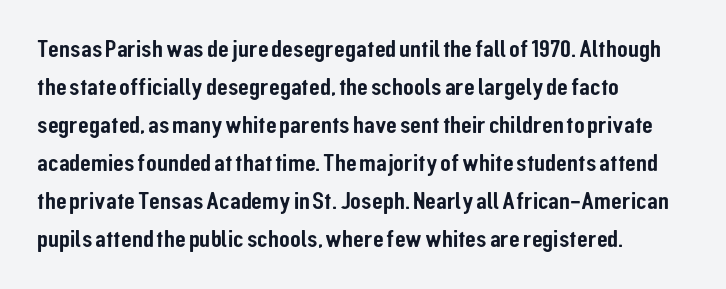
Plain, unruled lines of type. Each word holds together tightly as a unit, with standard inter-letter gaps. Every row of glyphs begins at an identical x-position on the left. Leading matches the norm, producing a regular column.
